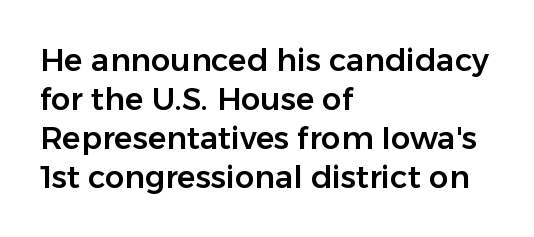
Which margin do the lines hug? The left one — the right edge is uneven. These lines are rendered in a variable-pitch font. Baseline-to-baseline distance is the conventional proportion of letter height. The passage shown is typeset with a sans-serif family. Posture: vertical.
